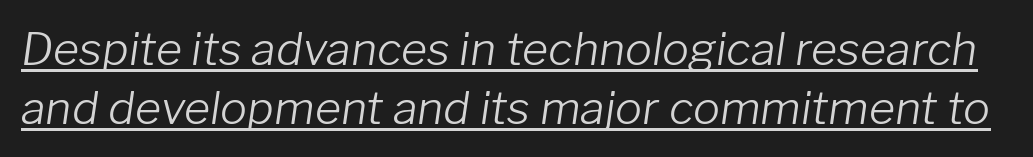
{"italic": "yes", "lean": "right", "slant_degrees": 8, "bold": "no", "weight": "light", "width": "normal", "stroke_contrast": "low", "x_height": "medium", "monospaced": "no", "underline": "yes", "line_spacing": "normal", "line_spacing_ratio": 1.31, "letter_spacing": "normal", "letter_spacing_em": 0.0, "glyph_px": 45}
